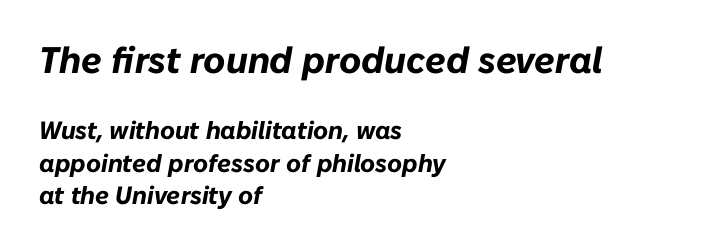
{"italic": "yes", "lean": "right", "slant_degrees": 10, "bold": "yes", "weight": "bold", "width": "normal", "stroke_contrast": "low", "x_height": "medium", "monospaced": "no", "underline": "no", "align": "left", "line_spacing": "normal", "line_spacing_ratio": 1.29, "letter_spacing": "normal", "letter_spacing_em": 0.0, "larger_block": "first", "size_ratio": 1.48, "glyph_px": 37}
